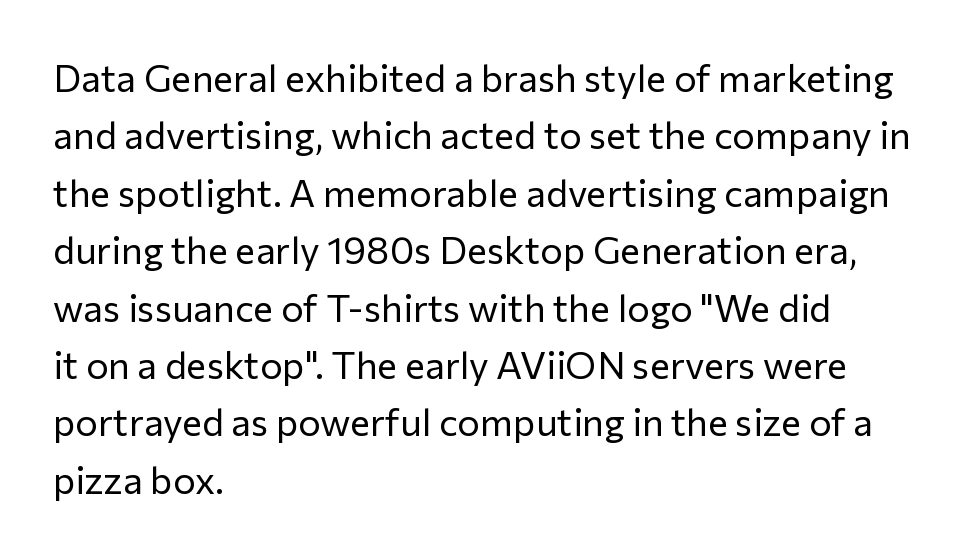
Q: Is the text bold? A: No.
Q: Is the text italic (slanted)? A: No, it is upright.
Q: Is the typeface a serif or a sans-serif typeface? A: Sans-serif.
Q: Is the text underlined? A: No.
Q: How is the paragraph aligned? A: Left-aligned.
Q: Is the spacing between letters normal or unusually wide? A: Normal.
Q: Is the spacing between lines tight, normal or loose? A: Normal.
Q: Width (condensed, normal, or wide)? A: Normal.
Q: Stroke contrast? A: Low.
Q: x-height? A: Medium.
Q: Monospaced? A: No.
